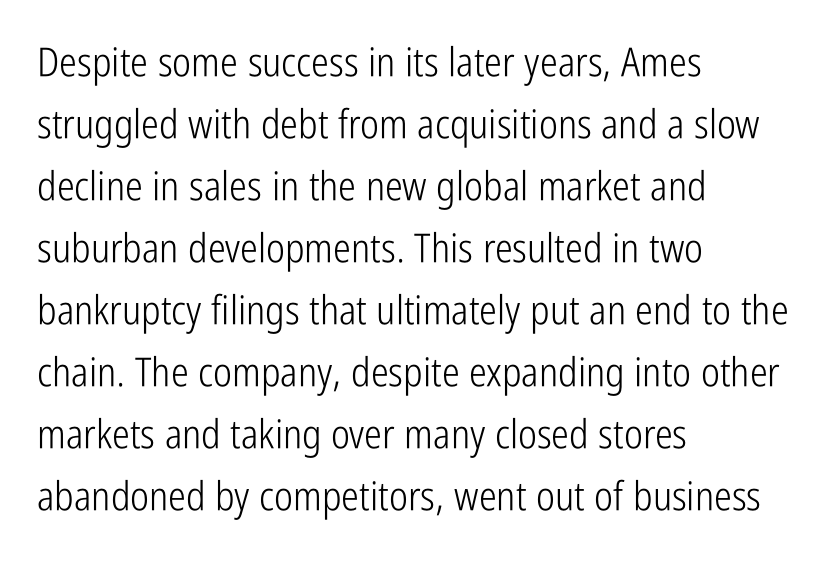
{"serif": "no", "italic": "no", "bold": "no", "weight": "light", "width": "condensed", "stroke_contrast": "low", "x_height": "medium", "monospaced": "no", "underline": "no", "align": "left", "line_spacing": "normal", "line_spacing_ratio": 1.55, "letter_spacing": "normal", "letter_spacing_em": 0.0, "glyph_px": 40}
